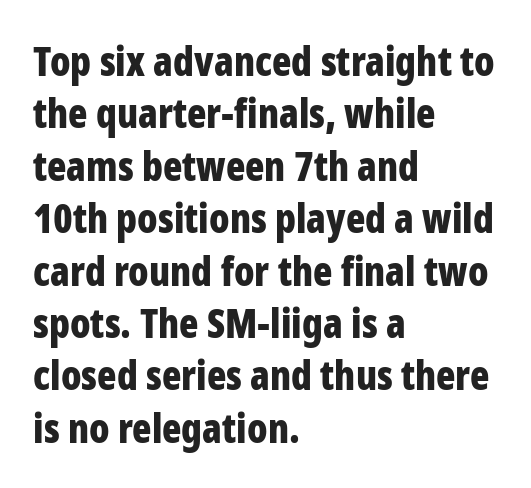
The image shows 40 px bold, condensed sans-serif type, upright; set left-aligned, normal line spacing (1.31x), normal letter spacing, not underlined; low stroke contrast and a medium x-height.
